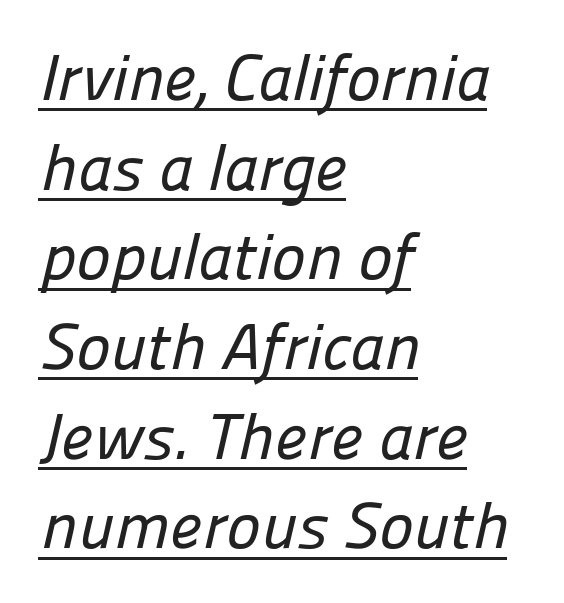
{"serif": "no", "width": "normal", "stroke_contrast": "low", "x_height": "medium", "monospaced": "no", "underline": "yes", "align": "left", "line_spacing": "normal", "line_spacing_ratio": 1.38, "letter_spacing": "normal", "letter_spacing_em": 0.0, "glyph_px": 65}
